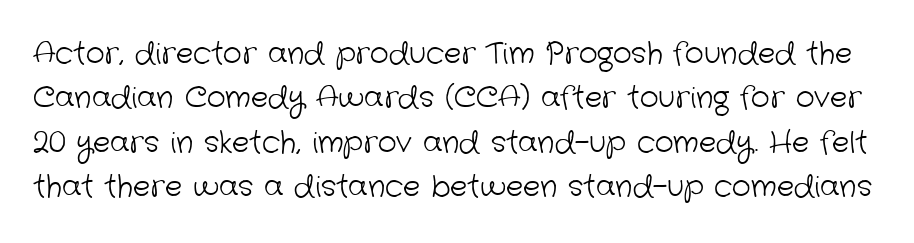
Q: Is the text bold? A: No.
Q: Is the typeface a serif or a sans-serif typeface? A: Sans-serif.
Q: Is the text underlined? A: No.
Q: Is the spacing between letters normal or unusually wide? A: Normal.
Q: Is the spacing between lines tight, normal or loose? A: Normal.
Q: Width (condensed, normal, or wide)? A: Normal.
Q: Stroke contrast? A: Low.
Q: x-height? A: Medium.
Q: Monospaced? A: No.
